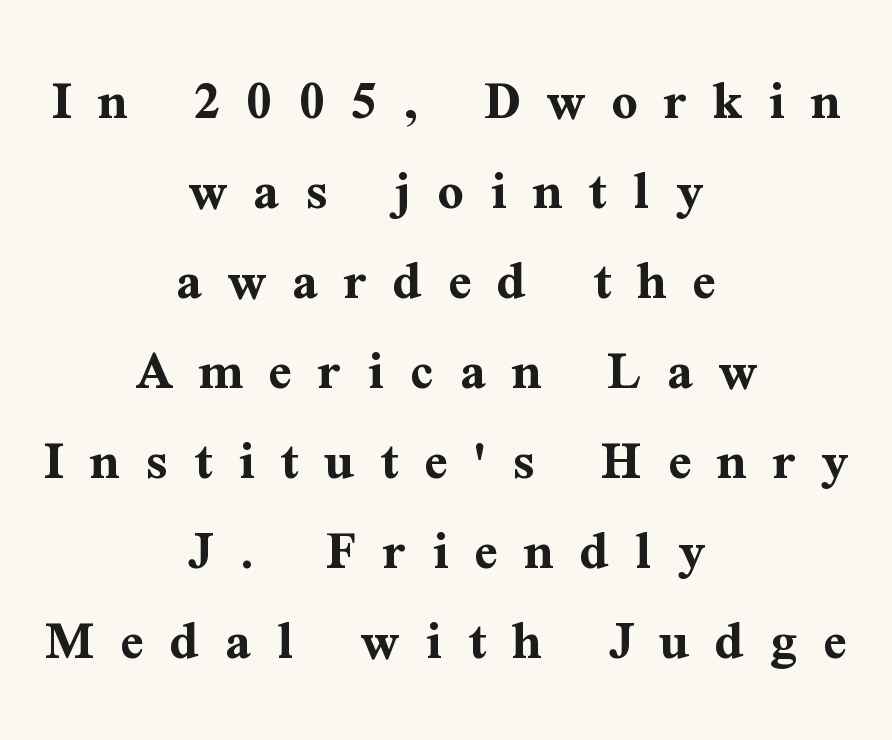
Character widths vary here, with narrow letters taking less room than wide ones. No word sits above an underline. The tracking reads as deliberately expanded to a designer's eye. Rendered with straight, roman letterforms. The lines sit at an ordinary, default distance from one another. Examine the stroke ends and you'll spot serifs.
